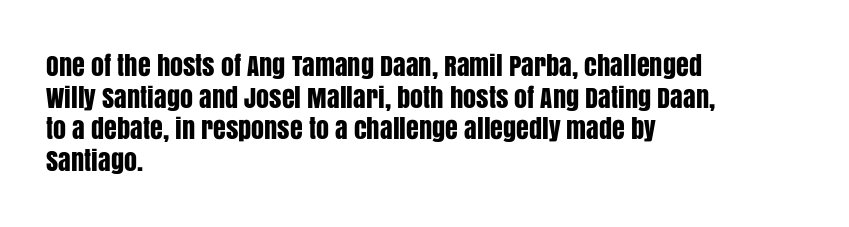
The lettering stays uniformly vertical, giving the passage a roman look. The baseline area is clear. The setting favours the left margin, as ordinary paragraphs usually do. These lines keep a tight, regular rhythm from letter to letter.
